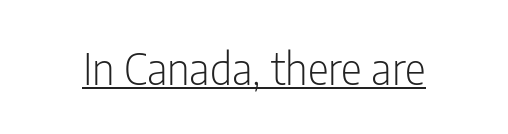
{"serif": "no", "italic": "no", "bold": "no", "weight": "light", "width": "condensed", "stroke_contrast": "low", "x_height": "medium", "monospaced": "no", "underline": "yes", "letter_spacing": "normal", "letter_spacing_em": 0.0, "glyph_px": 44}
